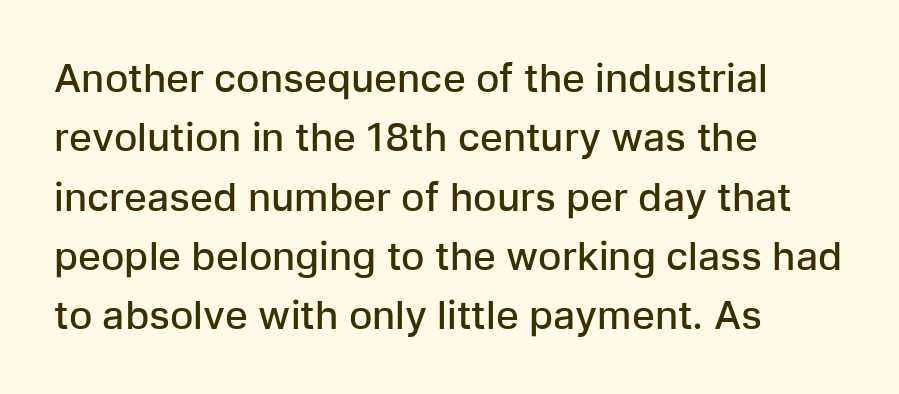
Q: Is the text bold? A: Semi-bold.
Q: Is the text italic (slanted)? A: No, it is upright.
Q: Is the typeface a serif or a sans-serif typeface? A: Sans-serif.
Q: Is the text underlined? A: No.
Q: How is the paragraph aligned? A: Left-aligned.
Q: Is the spacing between letters normal or unusually wide? A: Normal.
Q: Is the spacing between lines tight, normal or loose? A: Normal.
Q: Width (condensed, normal, or wide)? A: Normal.
Q: Stroke contrast? A: Low.
Q: x-height? A: Medium.
Q: Monospaced? A: No.
